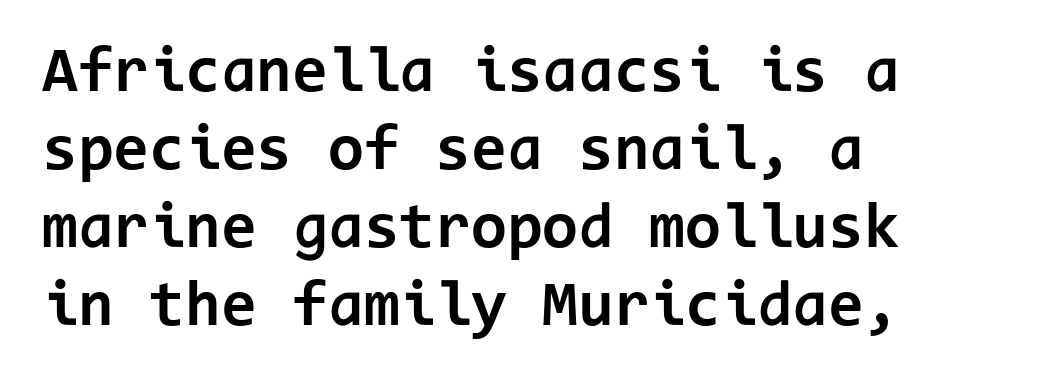
Line starts are locked; line ends wander. Check where the strokes stop: nothing finishes them off — pure sans. Look at the stroke-to-counter ratio: heavy, a bold. The face used here is monospaced, like something from a code editor. A bare baseline throughout the passage.
